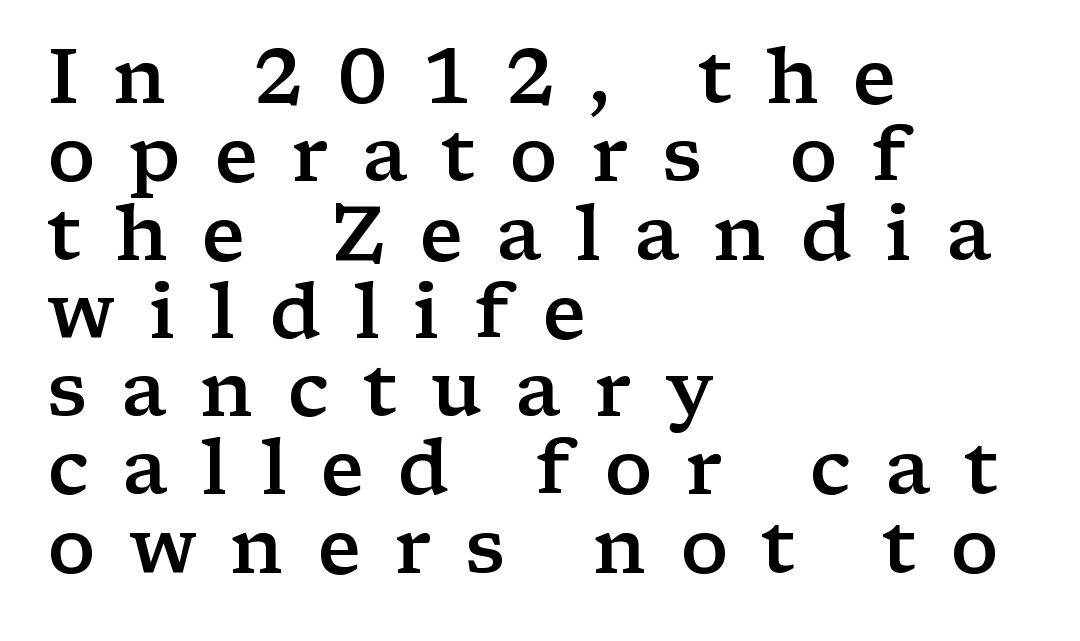
Inter-character spacing is expanded well beyond the font's built-in metrics. It's the straight-up-and-down kind of type. Examine the stroke ends and you'll spot serifs. The setting favours the left margin, as ordinary paragraphs usually do. This is the in-between weight designers call semibold or demi.
